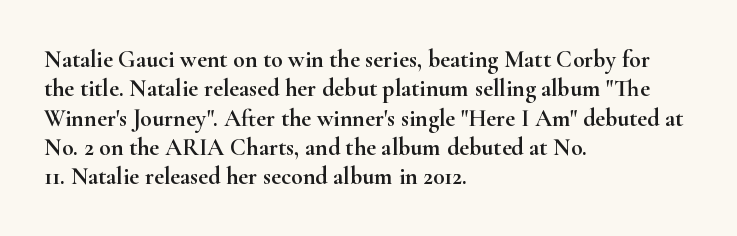
The lettering stays uniformly vertical, giving the passage a roman look. The letterforms sit shoulder to shoulder at normal distance. The setting favours the left margin, as ordinary paragraphs usually do. Decoration check: the copy has no underline.
